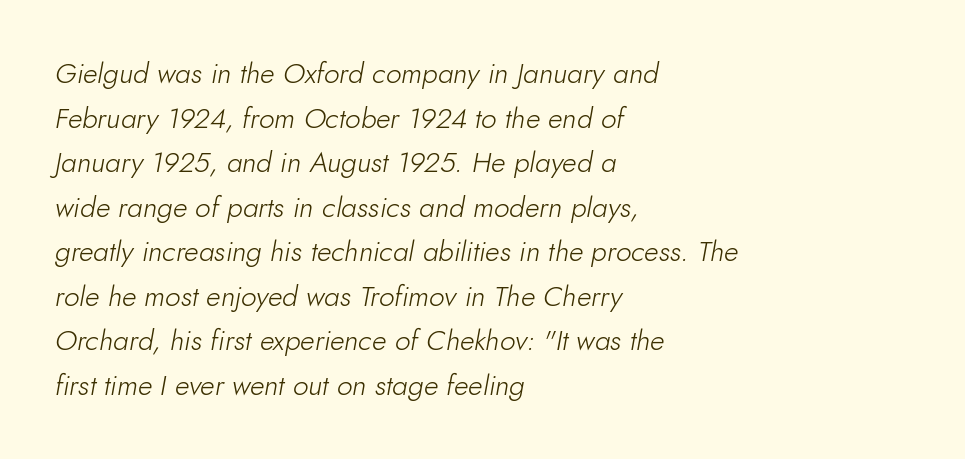
{"italic": "yes", "lean": "right", "slant_degrees": 10, "bold": "no", "weight": "light", "width": "normal", "stroke_contrast": "low", "x_height": "small", "monospaced": "no", "underline": "no", "align": "left", "line_spacing": "normal", "line_spacing_ratio": 1.59, "letter_spacing": "normal", "letter_spacing_em": 0.0, "glyph_px": 28}
